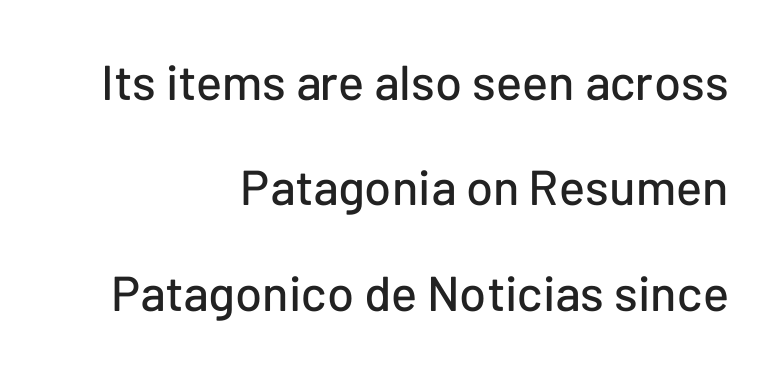
The image shows 49 px sans-serif type, upright; set right-aligned, loose line spacing (2.15x), normal letter spacing, not underlined; low stroke contrast and a medium x-height.
